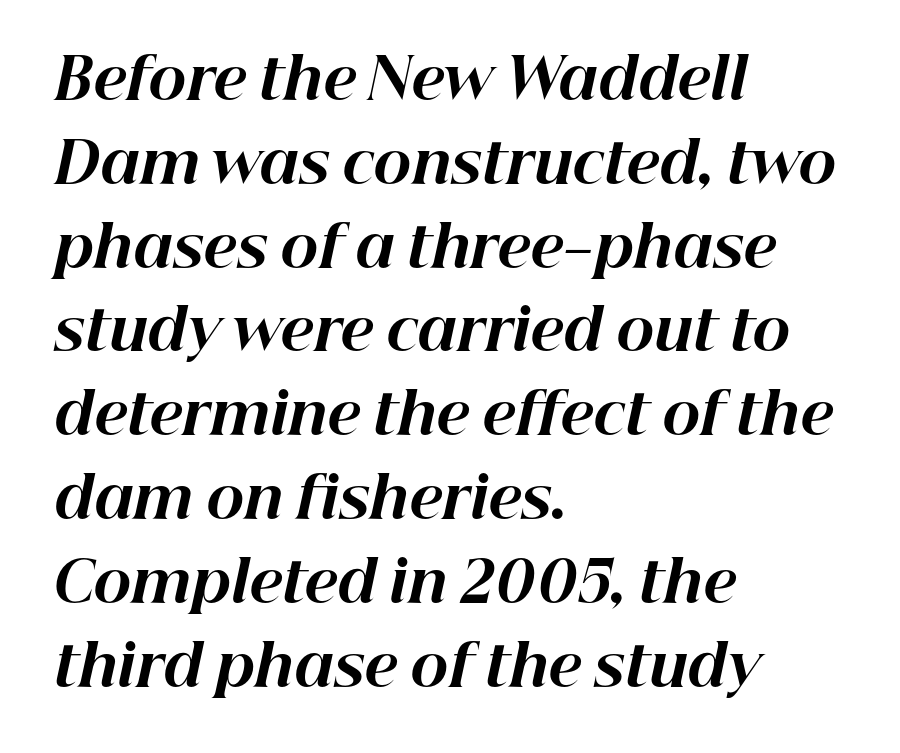
The image shows 57 px bold type, italic (leaning right); set left-aligned, normal line spacing (1.47x), normal letter spacing, not underlined; high stroke contrast and a medium x-height.
